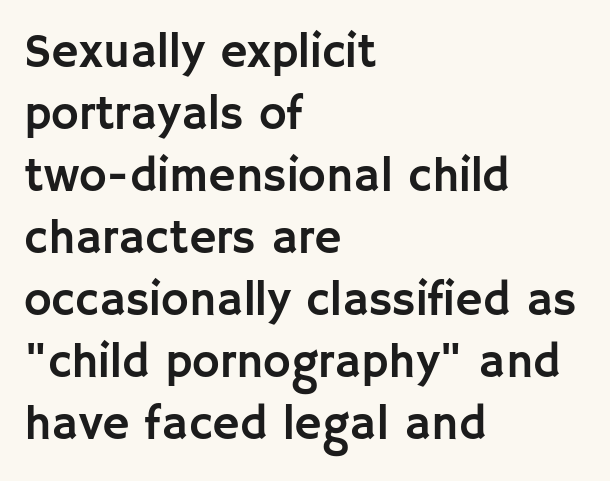
Q: Is the text italic (slanted)? A: No, it is upright.
Q: Is the typeface a serif or a sans-serif typeface? A: Sans-serif.
Q: Is the text underlined? A: No.
Q: How is the paragraph aligned? A: Left-aligned.
Q: Is the spacing between letters normal or unusually wide? A: Normal.
Q: Is the spacing between lines tight, normal or loose? A: Normal.
Q: Width (condensed, normal, or wide)? A: Normal.
Q: Stroke contrast? A: Low.
Q: x-height? A: Large.
Q: Monospaced? A: No.
